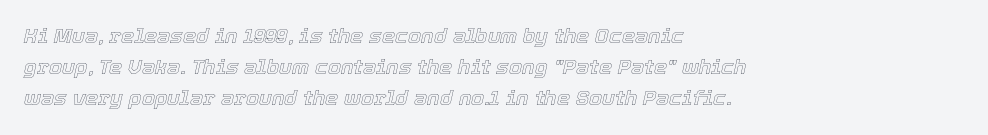
The image shows 21 px text type, italic (leaning right); set left-aligned, normal line spacing (1.48x), normal letter spacing, not underlined.
